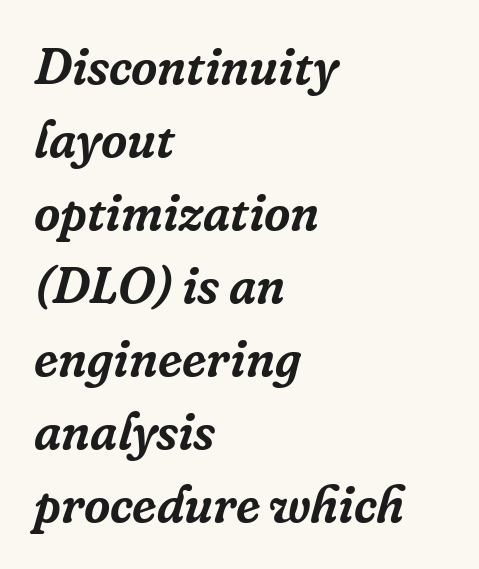
The image shows 51 px serif type, italic (leaning right); set left-aligned, normal line spacing (1.43x), normal letter spacing, not underlined; low stroke contrast and a medium x-height.
